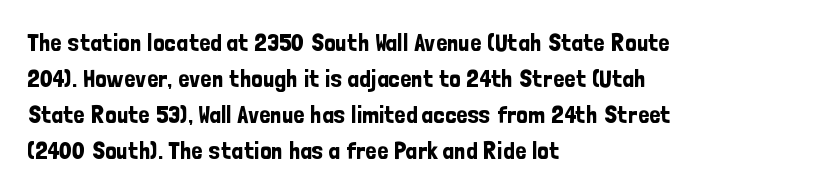
Vertically, the passage feels balanced, rows spaced as you'd expect. Every character sits straight up, as roman type does. A typesetter would call this zero additional tracking. Each line starts at the same left margin while the right side varies. Descenders are the only things crossing below the line.
